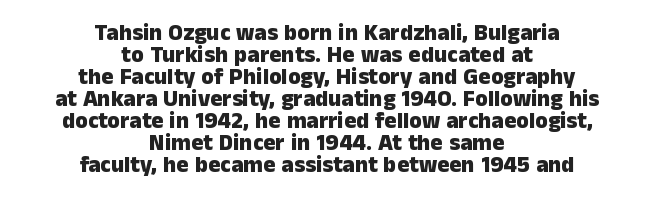
Italic: no, the glyphs are upright roman. Neither beginnings nor endings align; midpoints do. Chunky letters — that's bold for sure. Does the leading feel generous? Not at all — it's pinched. Unmarked baselines from the first word to the last. Tracking value appears to be zero — textbook default spacing.
